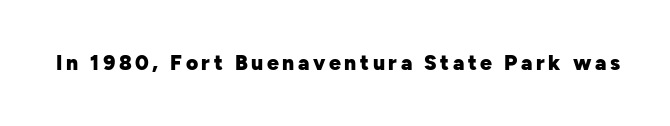
Q: Is the text bold? A: Yes.
Q: Is the text italic (slanted)? A: No, it is upright.
Q: Is the text underlined? A: No.
